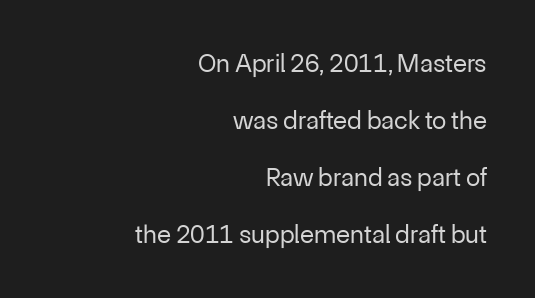
The image shows 26 px text type, upright; set right-aligned, loose line spacing (2.19x), normal letter spacing, not underlined.
